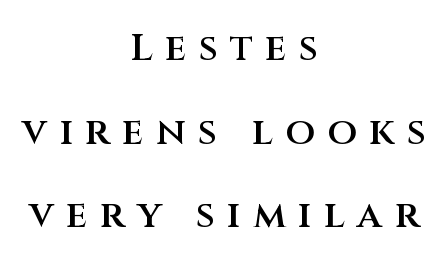
The image shows 38 px semibold sans-serif type, upright; set centered, loose line spacing (2.2x), unusually wide letter spacing (+0.33 em), not underlined; medium stroke contrast and a large x-height.
